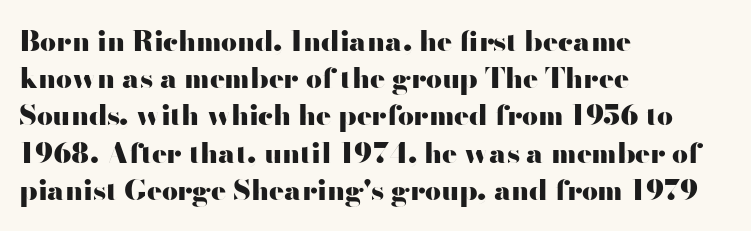
Nothing unusual about the tracking: characters are spaced as the font intends. What's the leading like? Ordinary, nothing unusual. Weight: bold. Honestly, there is no underline to notice here at all. Varying glyph widths throughout — classic text-font behaviour.
